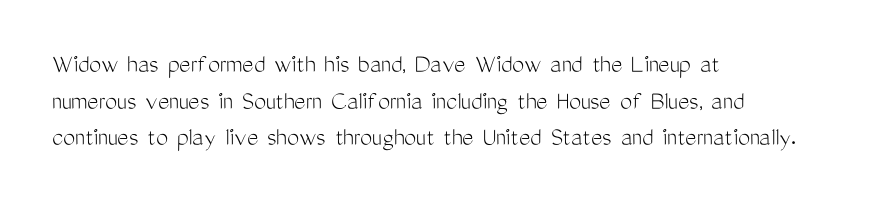
Reading down the block, your eye returns to a fixed left position each line. Do the letters lean? They stand straight. The strip under each line holds only bare page. Bold? No — there's no thickening of the strokes. Line spacing here is normal. Glyph-to-glyph distance matches everyday printed text.
